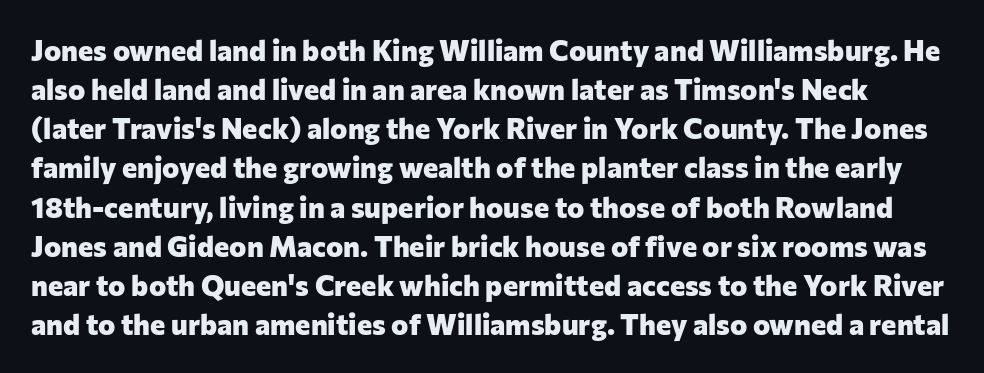
{"serif": "no", "italic": "no", "bold": "yes", "weight": "heavy", "width": "normal", "stroke_contrast": "low", "x_height": "medium", "monospaced": "no", "underline": "no", "line_spacing": "normal", "line_spacing_ratio": 1.35, "letter_spacing": "normal", "letter_spacing_em": 0.0, "glyph_px": 29}
